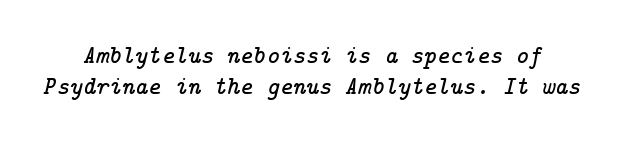
{"italic": "yes", "lean": "right", "slant_degrees": 14, "underline": "no", "line_spacing_ratio": 1.23, "letter_spacing": "normal", "letter_spacing_em": 0.0, "glyph_px": 25}
